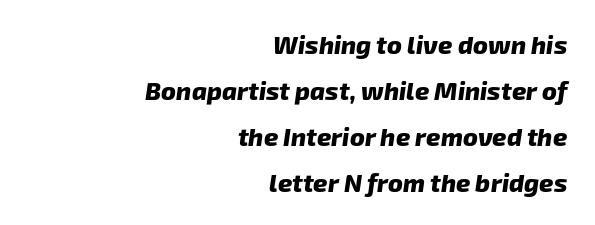
Q: Is the text bold? A: Yes.
Q: Is the text underlined? A: No.
Q: How is the paragraph aligned? A: Right-aligned.
Q: Is the spacing between letters normal or unusually wide? A: Normal.
